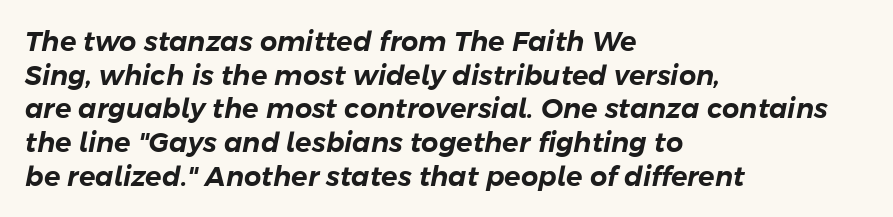
{"italic": "yes", "lean": "right", "slant_degrees": 11, "underline": "no", "align": "left", "line_spacing": "normal", "line_spacing_ratio": 1.25, "letter_spacing": "normal", "letter_spacing_em": 0.0, "glyph_px": 27}
